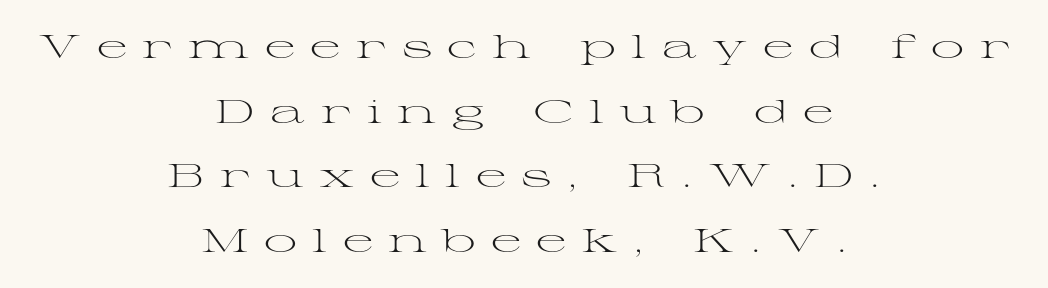
{"serif": "yes", "italic": "no", "bold": "no", "weight": "light", "width": "wide", "stroke_contrast": "medium", "x_height": "medium", "monospaced": "no", "underline": "no", "align": "center", "line_spacing": "loose", "line_spacing_ratio": 1.96, "letter_spacing": "wide", "letter_spacing_em": 0.47, "glyph_px": 33}
